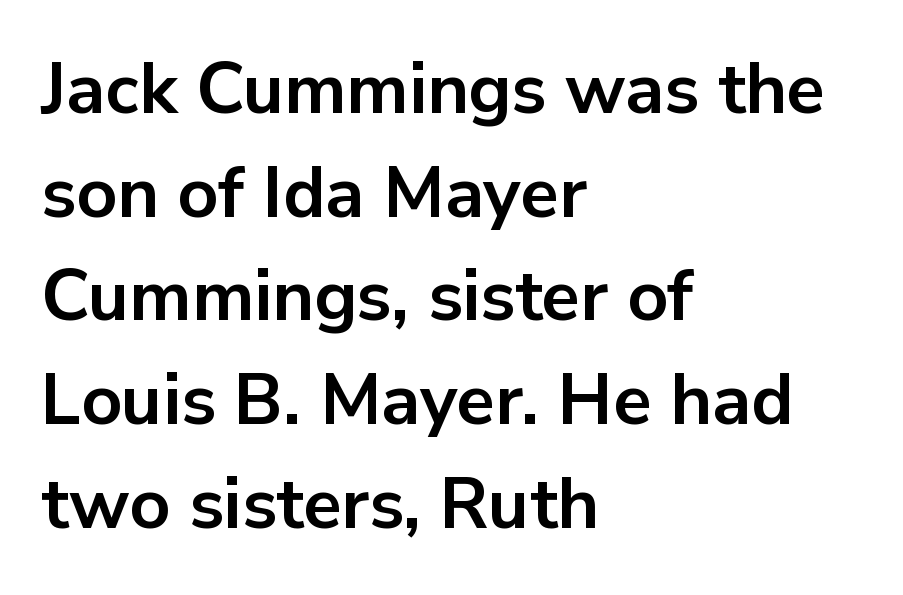
In terms of letterspacing, this is plain default setting. The type family on display is of the sans-serif kind. Compared with typical paragraphs, the rows here are spaced about the same. Horizontally, the lines are justified to the leading edge only.
